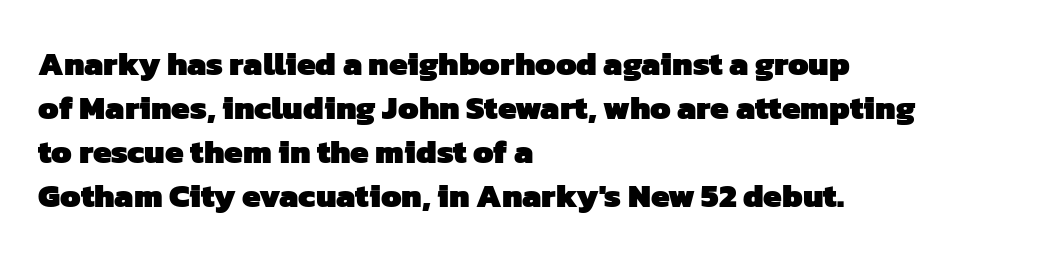
The image shows 33 px heavy sans-serif type; set left-aligned, normal line spacing (1.33x), normal letter spacing, not underlined; low stroke contrast and a medium x-height.
